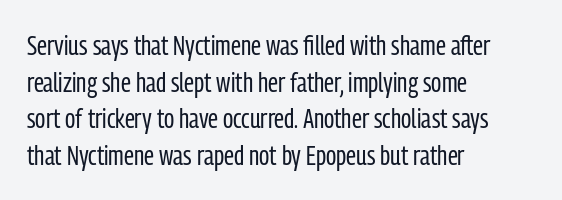
{"serif": "no", "italic": "no", "bold": "no", "weight": "regular", "width": "condensed", "stroke_contrast": "low", "x_height": "medium", "monospaced": "no", "underline": "no", "align": "left", "line_spacing": "normal", "line_spacing_ratio": 1.31, "letter_spacing": "normal", "letter_spacing_em": 0.0, "glyph_px": 28}
